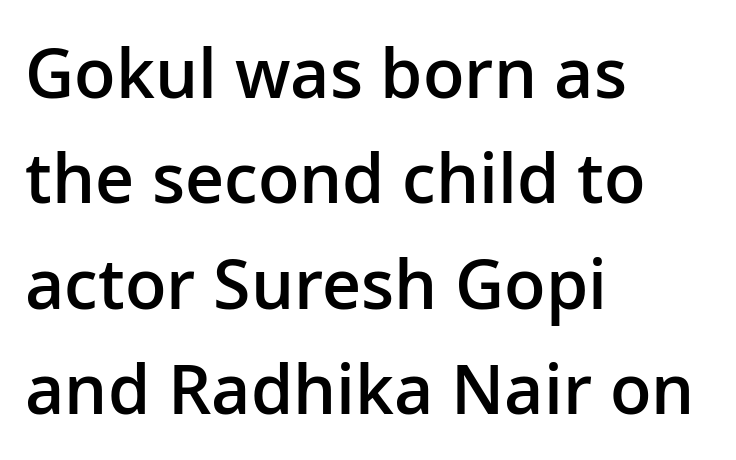
Q: Is the text bold? A: Semi-bold.
Q: Is the text italic (slanted)? A: No, it is upright.
Q: Is the typeface a serif or a sans-serif typeface? A: Sans-serif.
Q: Is the text underlined? A: No.
Q: How is the paragraph aligned? A: Left-aligned.
Q: Is the spacing between letters normal or unusually wide? A: Normal.
Q: Is the spacing between lines tight, normal or loose? A: Normal.
Q: Width (condensed, normal, or wide)? A: Normal.
Q: Stroke contrast? A: Low.
Q: x-height? A: Medium.
Q: Monospaced? A: No.
